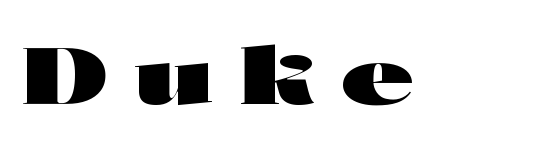
A bare baseline throughout the passage. Display-style spreading of the glyphs; the letterfit is very open. These lines were composed using upright roman letters. Pretty heavy lettering here — definitely bold.
